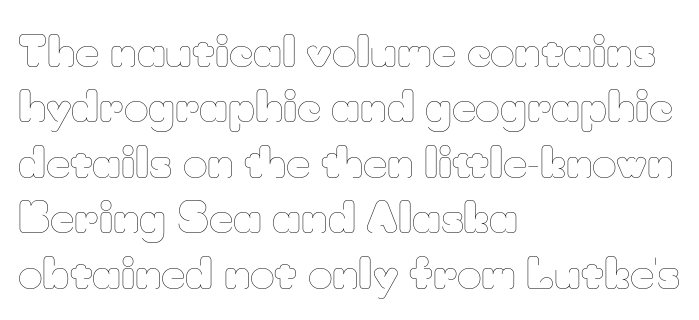
The rendering uses natural spacing where letterforms have individual widths. Observe the ordinary spacing: letters are neighbours, not strangers. Does the leading feel generous? No, just average. This rendering uses left alignment, leaving the right contour irregular. Weight: not bold — regular or lighter.
